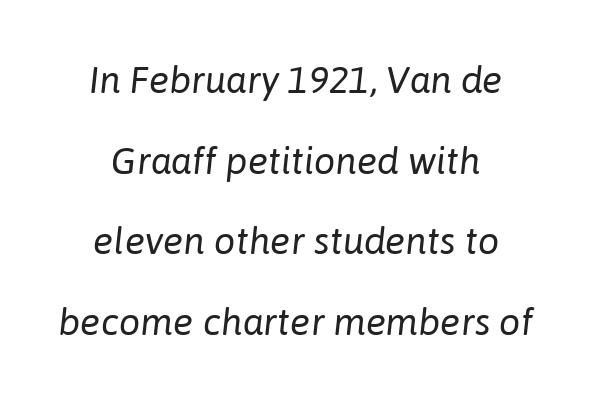
The image shows 38 px regular-weight type, italic (leaning right); set centered, loose line spacing (2.12x), normal letter spacing, not underlined; low stroke contrast and a medium x-height.
